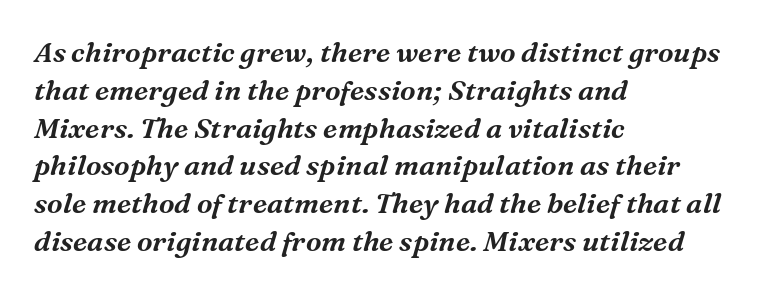
The image shows 28 px serif type, italic (leaning right); set left-aligned, normal line spacing (1.35x), normal letter spacing, not underlined; medium stroke contrast and a medium x-height.
